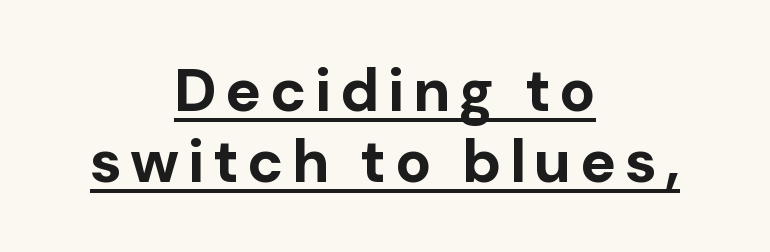
{"serif": "no", "italic": "no", "bold": "yes", "weight": "bold", "width": "normal", "stroke_contrast": "low", "x_height": "medium", "monospaced": "no", "underline": "yes", "align": "center", "line_spacing_ratio": 1.18, "glyph_px": 60}
